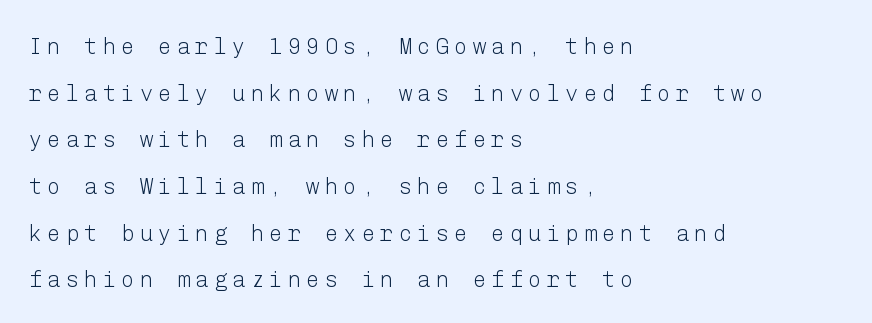
Q: Is the text bold? A: No.
Q: Is the text italic (slanted)? A: No, it is upright.
Q: Is the text underlined? A: No.
Q: How is the paragraph aligned? A: Left-aligned.
Q: Is the spacing between letters normal or unusually wide? A: Unusually wide.
Q: Is the spacing between lines tight, normal or loose? A: Loose.
